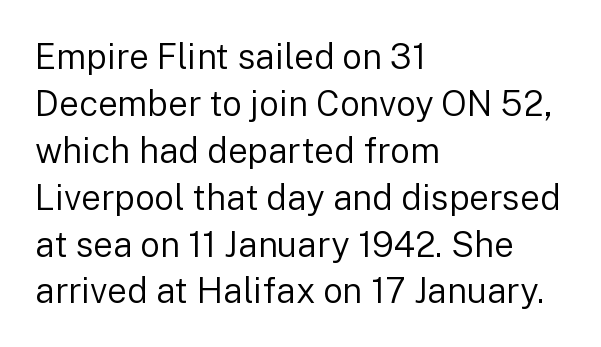
The image shows 35 px regular-weight sans-serif type, upright; set left-aligned, normal line spacing (1.34x), normal letter spacing, not underlined; low stroke contrast and a medium x-height.
